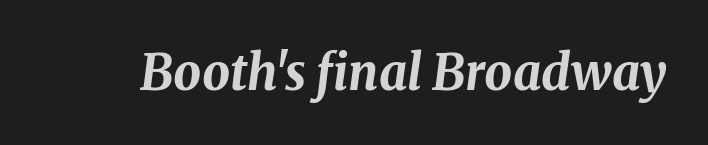
{"italic": "yes", "lean": "right", "slant_degrees": 8, "bold": "yes", "weight": "bold", "width": "normal", "stroke_contrast": "medium", "x_height": "medium", "monospaced": "no", "underline": "no", "letter_spacing": "normal", "letter_spacing_em": 0.0, "glyph_px": 49}
